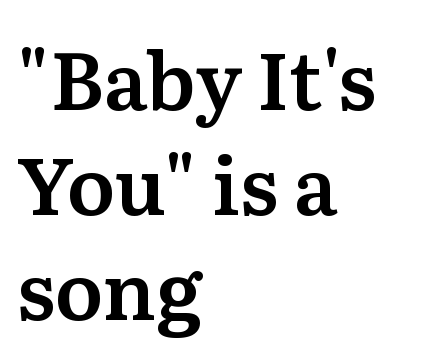
Q: Is the text italic (slanted)? A: No, it is upright.
Q: Is the typeface a serif or a sans-serif typeface? A: Serif.
Q: Is the text underlined? A: No.
Q: How is the paragraph aligned? A: Left-aligned.
Q: Is the spacing between letters normal or unusually wide? A: Normal.
Q: Is the spacing between lines tight, normal or loose? A: Normal.
Q: Width (condensed, normal, or wide)? A: Normal.
Q: Stroke contrast? A: Medium.
Q: x-height? A: Medium.
Q: Monospaced? A: No.
